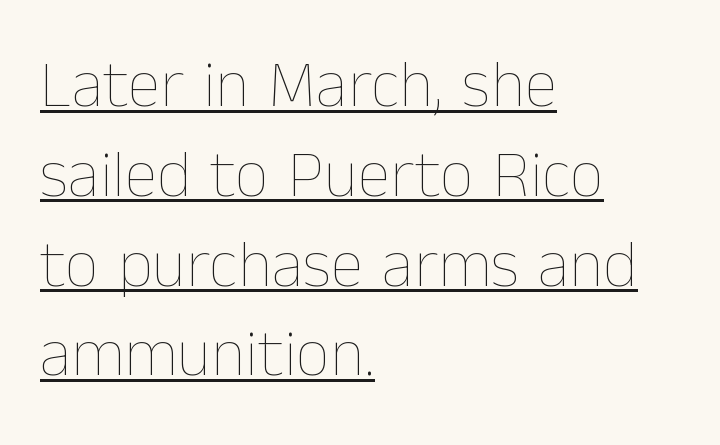
The glyphs are accompanied by a horizontal stroke just below them. Compared with typical body copy, the letter spacing here is the same. Letters have the restrained weight of plain body copy at most. Character widths vary here, with narrow letters taking less room than wide ones. Evenly set lines give the paragraph a standard silhouette.
